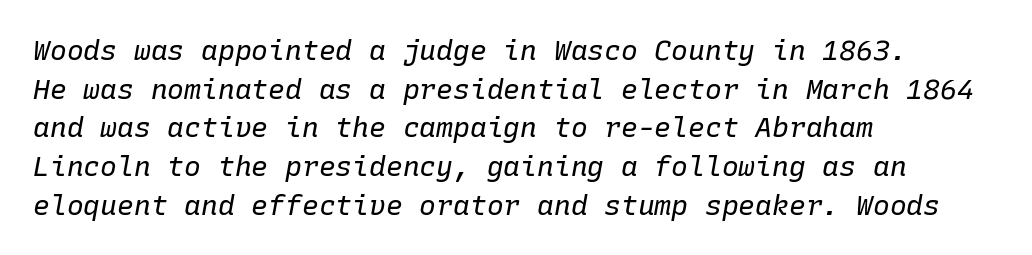
The image shows 28 px regular-weight type, italic (leaning right), monospaced; set left-aligned, normal line spacing (1.38x), normal letter spacing, not underlined; low stroke contrast and a medium x-height.
